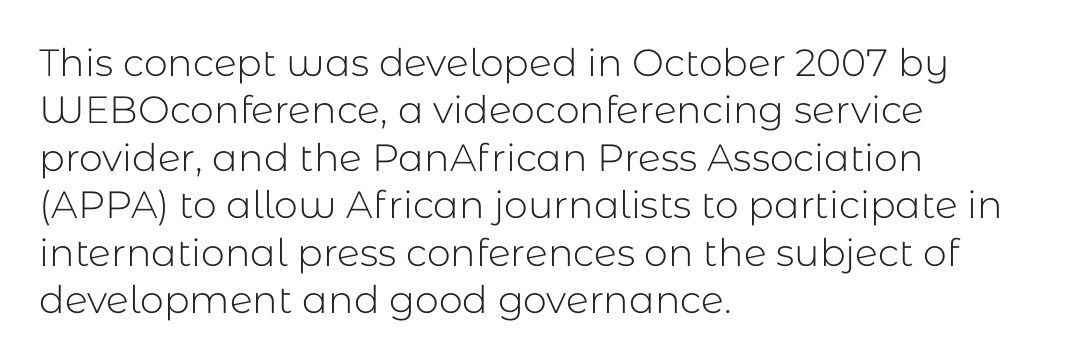
Q: Is the text bold? A: No.
Q: Is the text italic (slanted)? A: No, it is upright.
Q: Is the typeface a serif or a sans-serif typeface? A: Sans-serif.
Q: Is the text underlined? A: No.
Q: How is the paragraph aligned? A: Left-aligned.
Q: Is the spacing between letters normal or unusually wide? A: Normal.
Q: Is the spacing between lines tight, normal or loose? A: Normal.
Q: Width (condensed, normal, or wide)? A: Normal.
Q: Stroke contrast? A: Low.
Q: x-height? A: Medium.
Q: Monospaced? A: No.
